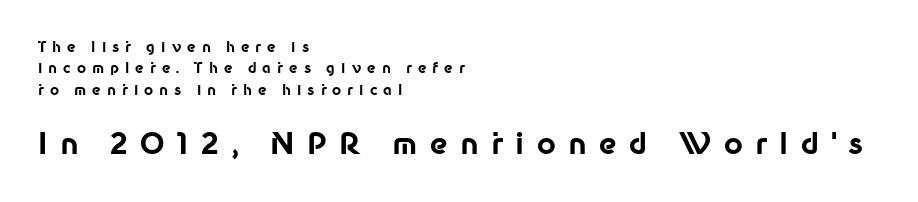
Q: Is the text bold? A: Yes.
Q: Is the text italic (slanted)? A: No, it is upright.
Q: Is the typeface a serif or a sans-serif typeface? A: Sans-serif.
Q: Is the text underlined? A: No.
Q: How is the paragraph aligned? A: Left-aligned.
Q: Is the spacing between letters normal or unusually wide? A: Unusually wide.
Q: Is the spacing between lines tight, normal or loose? A: Normal.
Q: Which block of text is set in a larger size, the first (top) or the second (bottom)? A: The second (bottom) one.
Q: Width (condensed, normal, or wide)? A: Normal.
Q: Stroke contrast? A: Low.
Q: x-height? A: Medium.
Q: Monospaced? A: No.
